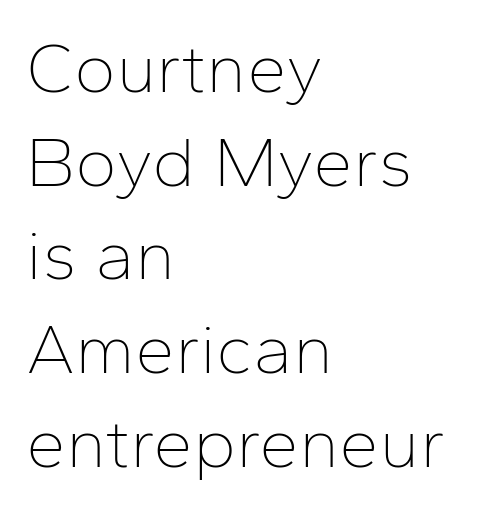
{"serif": "no", "italic": "no", "bold": "no", "weight": "thin", "width": "normal", "stroke_contrast": "low", "x_height": "medium", "monospaced": "no", "underline": "no", "align": "left", "line_spacing": "normal", "line_spacing_ratio": 1.32, "letter_spacing": "normal", "letter_spacing_em": 0.0, "glyph_px": 71}
